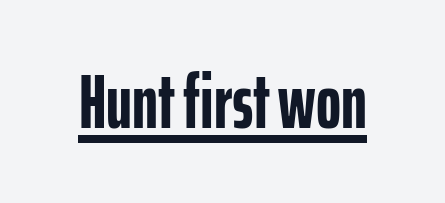
Q: Is the text bold? A: Yes.
Q: Is the text italic (slanted)? A: No, it is upright.
Q: Is the typeface a serif or a sans-serif typeface? A: Sans-serif.
Q: Is the text underlined? A: Yes.
Q: Is the spacing between letters normal or unusually wide? A: Normal.
Q: Width (condensed, normal, or wide)? A: Condensed.
Q: Stroke contrast? A: Low.
Q: x-height? A: Medium.
Q: Monospaced? A: No.
